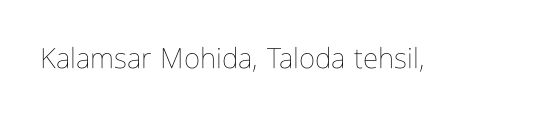
{"italic": "no", "bold": "no", "weight": "thin", "width": "condensed", "stroke_contrast": "low", "x_height": "medium", "monospaced": "no", "underline": "no", "letter_spacing": "normal", "letter_spacing_em": 0.0, "glyph_px": 28}
